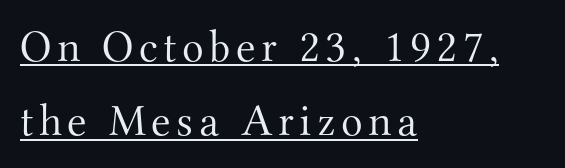
The image shows 45 px light serif type, upright; set left-aligned, normal line spacing (1.65x), underlined; medium stroke contrast and a small x-height.
